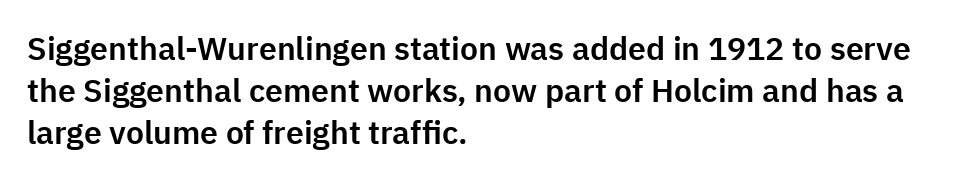
The image shows 32 px sans-serif type, upright; set left-aligned, normal line spacing (1.31x), normal letter spacing, not underlined; low stroke contrast and a medium x-height.
